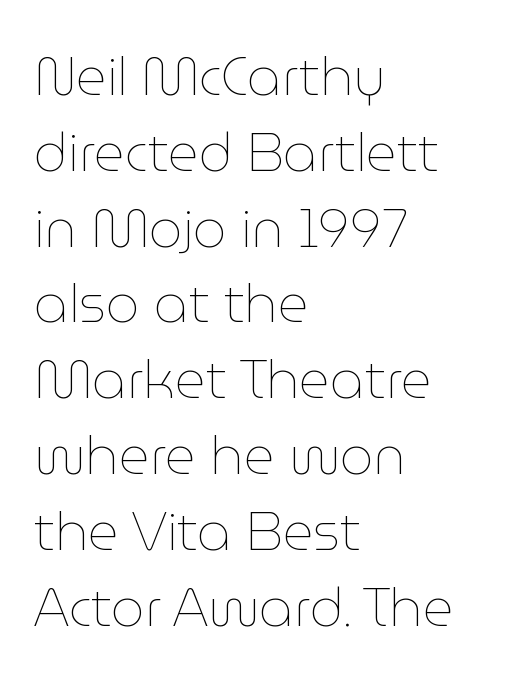
Q: Is the text bold? A: No.
Q: Is the text italic (slanted)? A: No, it is upright.
Q: Is the text underlined? A: No.
Q: How is the paragraph aligned? A: Left-aligned.
Q: Is the spacing between letters normal or unusually wide? A: Normal.
Q: Is the spacing between lines tight, normal or loose? A: Normal.
Q: Width (condensed, normal, or wide)? A: Normal.
Q: Stroke contrast? A: Low.
Q: x-height? A: Medium.
Q: Monospaced? A: No.
